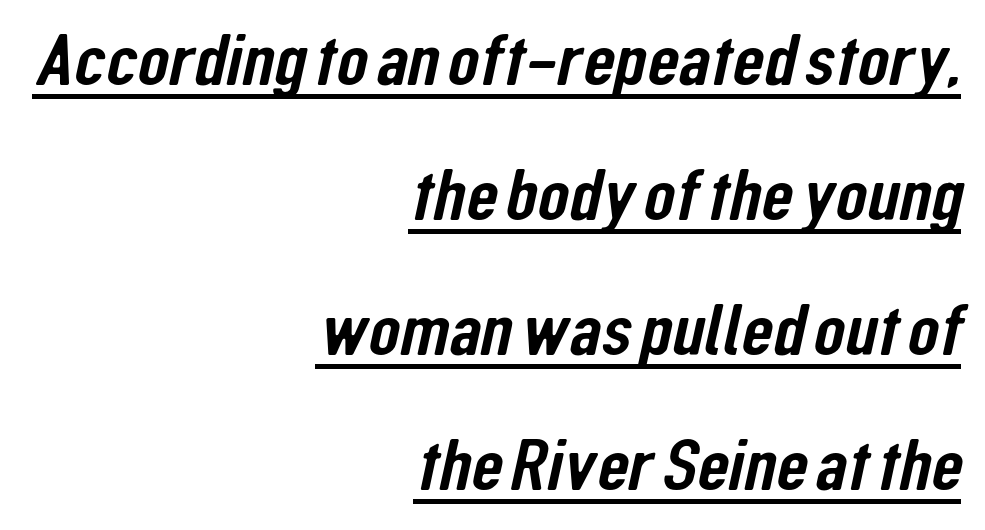
The image shows 73 px condensed sans-serif type; set right-aligned, line spacing 1.85x, normal letter spacing, underlined; low stroke contrast and a medium x-height.
